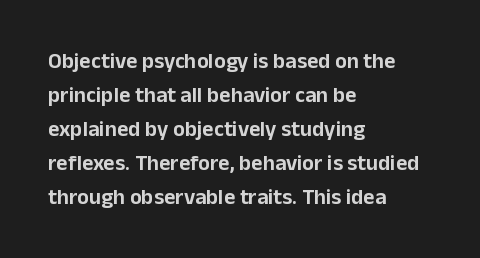
Students, observe: this is what conventionally led text looks like. This sample uses an upright cut, with every glyph sitting square on the baseline. A clean baseline with only descenders dipping below it. Each word holds together tightly as a unit, with standard inter-letter gaps.
